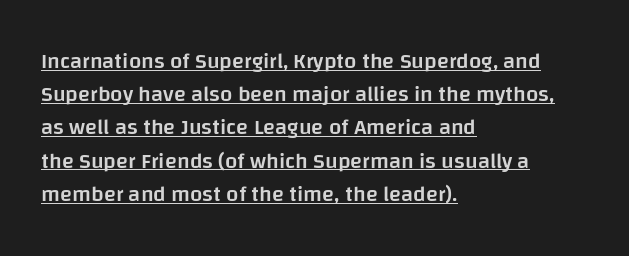
Q: Is the text bold? A: Semi-bold.
Q: Is the text italic (slanted)? A: No, it is upright.
Q: Is the text underlined? A: Yes.
Q: How is the paragraph aligned? A: Left-aligned.
Q: Is the spacing between letters normal or unusually wide? A: Normal.
Q: Is the spacing between lines tight, normal or loose? A: Normal.
